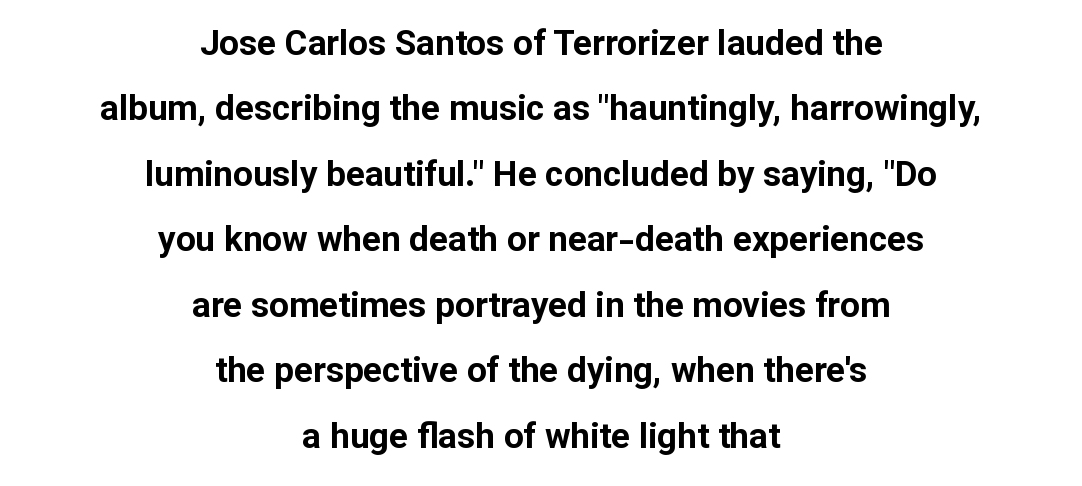
{"serif": "no", "italic": "no", "bold": "yes", "weight": "bold", "width": "normal", "stroke_contrast": "low", "x_height": "medium", "monospaced": "no", "underline": "no", "align": "center", "line_spacing_ratio": 1.87, "letter_spacing": "normal", "letter_spacing_em": 0.0, "glyph_px": 35}
